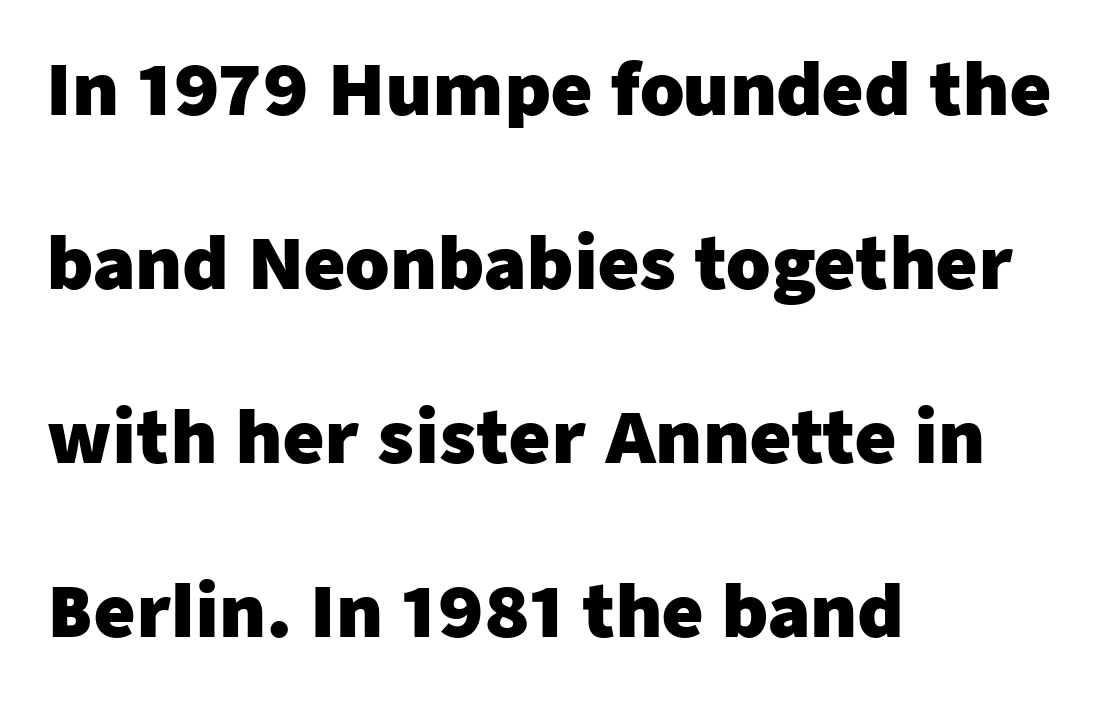
{"serif": "no", "italic": "no", "bold": "yes", "weight": "heavy", "width": "normal", "stroke_contrast": "low", "x_height": "medium", "monospaced": "no", "underline": "no", "align": "left", "line_spacing": "loose", "line_spacing_ratio": 2.45, "letter_spacing": "normal", "letter_spacing_em": 0.0, "glyph_px": 71}
